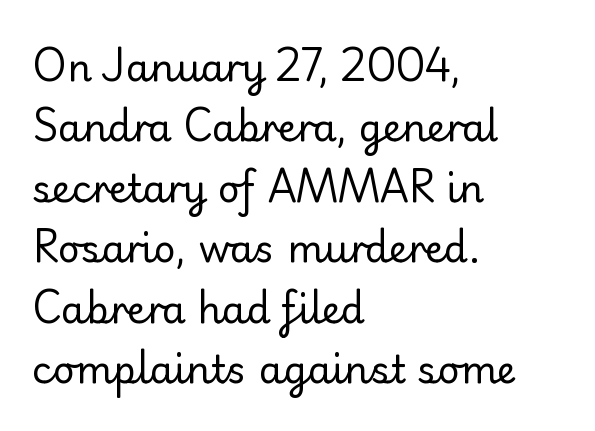
The image shows 38 px regular-weight sans-serif type, upright; set left-aligned, normal line spacing (1.59x), normal letter spacing, not underlined; low stroke contrast and a small x-height.
